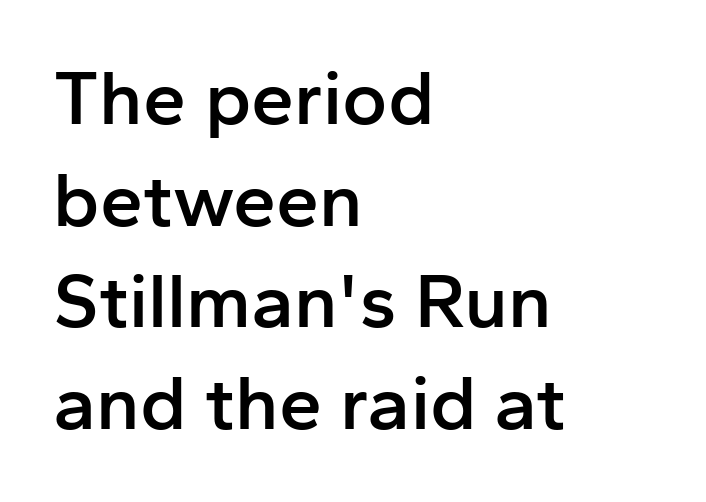
{"serif": "no", "italic": "no", "bold": "semi", "weight": "semibold", "width": "normal", "stroke_contrast": "low", "x_height": "medium", "monospaced": "no", "underline": "no", "align": "left", "line_spacing": "normal", "line_spacing_ratio": 1.32, "letter_spacing": "normal", "letter_spacing_em": 0.0, "glyph_px": 77}
